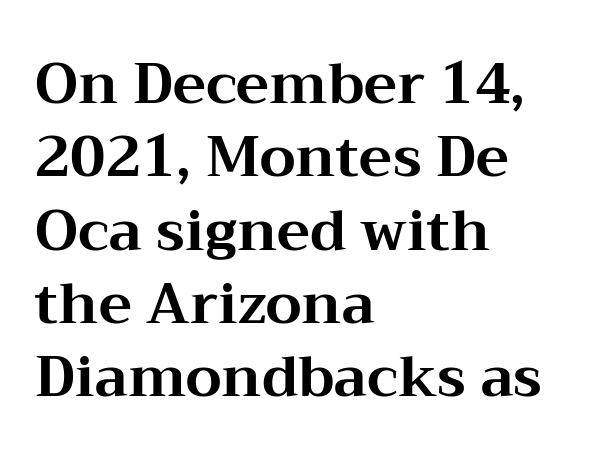
Each letter's strokes conclude with small projecting serifs. These lines carry a lot of weight — the face is fully bold. Visually the block forms a straight wall on the left and a jagged coastline on the right. No italicization has been applied; the sample stays upright. Varying glyph widths throughout — classic text-font behaviour. A typesetter would call this zero additional tracking.
